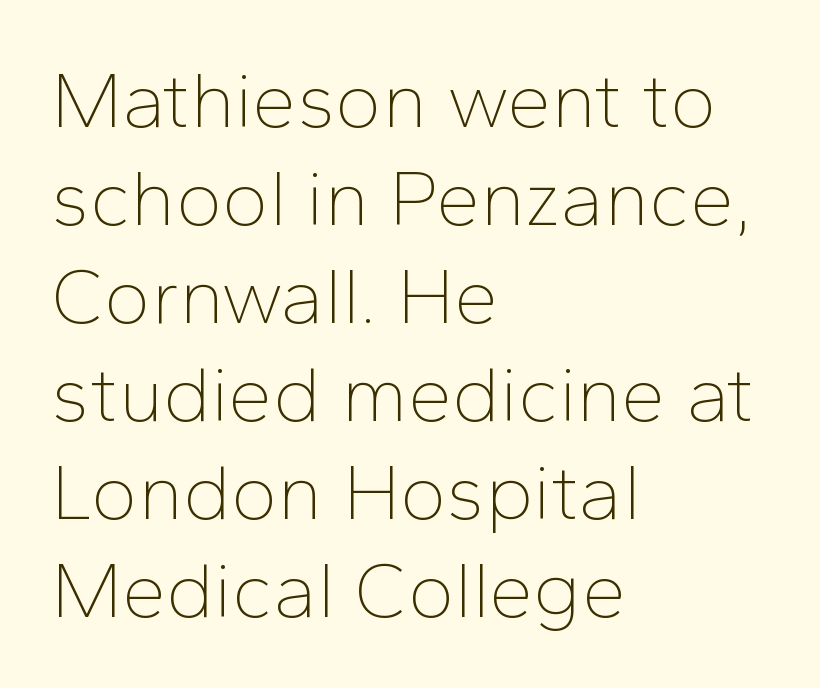
Looks like regular typesetting: each glyph gets only the width it needs. The lettering stays uniformly vertical, giving the passage a roman look. Weight class: somewhere from thin through regular. The horizontal fit of the characters is conventional and even.
